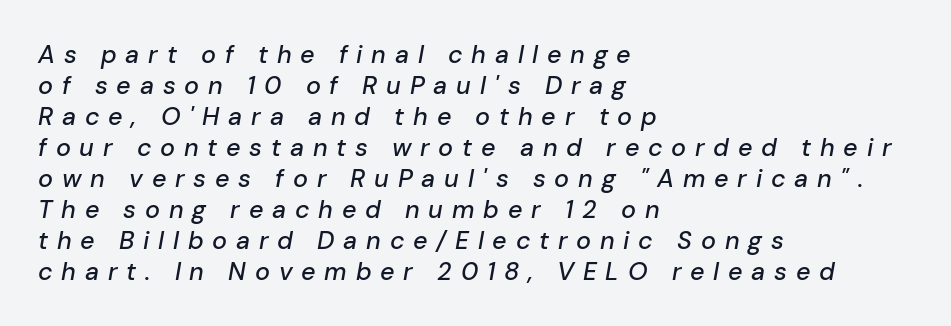
Q: Is the text italic (slanted)? A: Yes, it leans right by about 10 degrees.
Q: Is the text underlined? A: No.
Q: How is the paragraph aligned? A: Left-aligned.
Q: Is the spacing between letters normal or unusually wide? A: Unusually wide.
